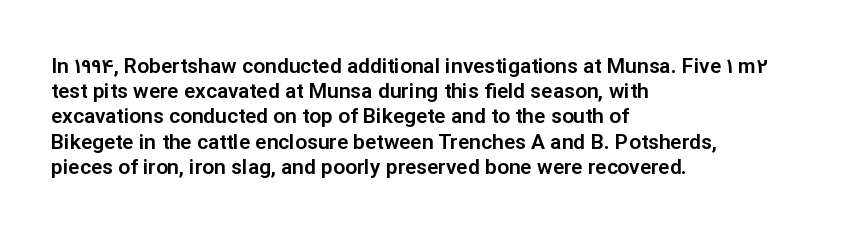
Q: Is the text italic (slanted)? A: No, it is upright.
Q: Is the text underlined? A: No.
Q: How is the paragraph aligned? A: Left-aligned.
Q: Is the spacing between letters normal or unusually wide? A: Normal.
